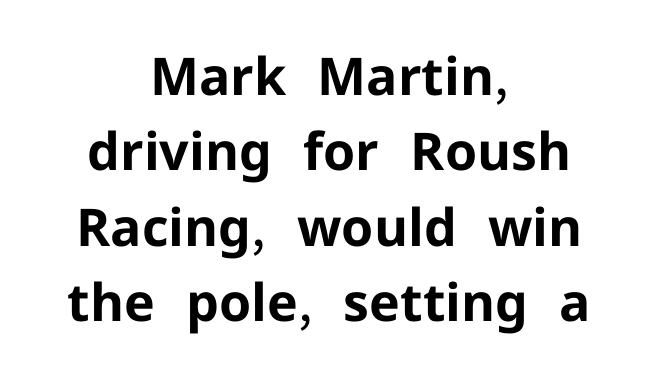
The image shows 52 px bold sans-serif type, upright; set centered, normal line spacing (1.45x), normal letter spacing, not underlined; low stroke contrast and a medium x-height.
